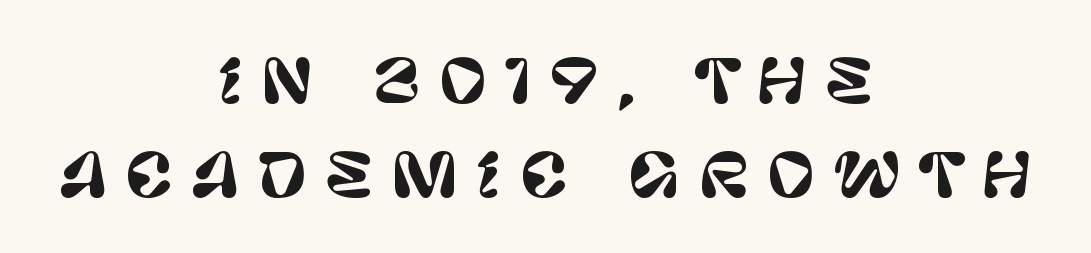
{"serif": "no", "width": "normal", "stroke_contrast": "low", "x_height": "large", "monospaced": "no", "underline": "no", "align": "center", "line_spacing": "normal", "line_spacing_ratio": 1.59, "letter_spacing": "wide", "letter_spacing_em": 0.3, "glyph_px": 59}
